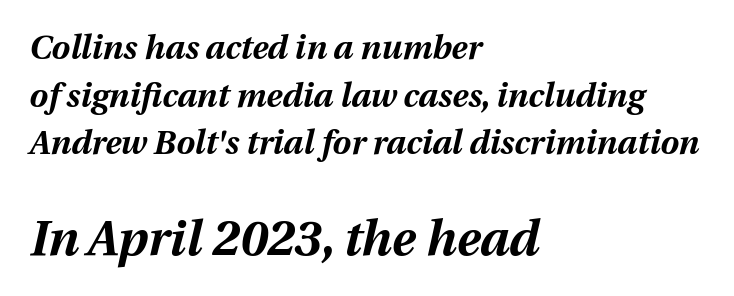
{"italic": "yes", "lean": "right", "slant_degrees": 12, "bold": "yes", "weight": "bold", "width": "normal", "stroke_contrast": "medium", "x_height": "medium", "monospaced": "no", "underline": "no", "align": "left", "line_spacing": "normal", "line_spacing_ratio": 1.44, "letter_spacing": "normal", "letter_spacing_em": 0.0, "larger_block": "second", "size_ratio": 1.48, "glyph_px": 49}
